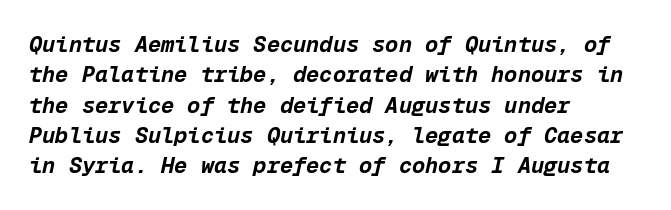
The compositor pushed each line to the left boundary. Thick stems and heavy bowls — unmistakably bold. Notice how the stems are inclined rather than vertical — that's the hallmark of italics. Rule under the text: the space is simply empty.
